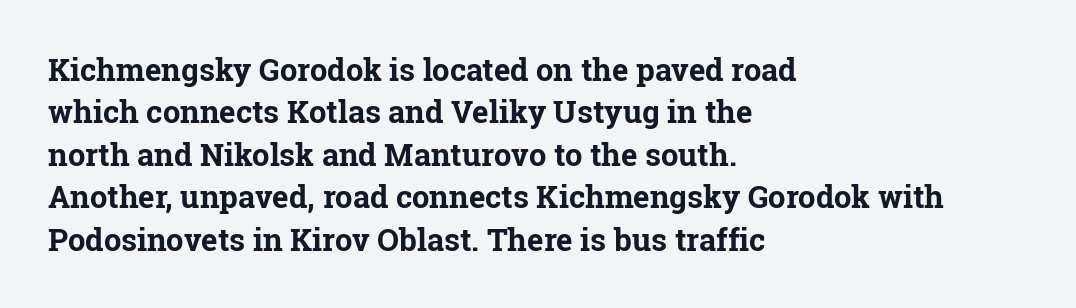
The image shows 31 px bold serif type, upright; set left-aligned, normal line spacing (1.37x), normal letter spacing, not underlined; low stroke contrast and a medium x-height.
